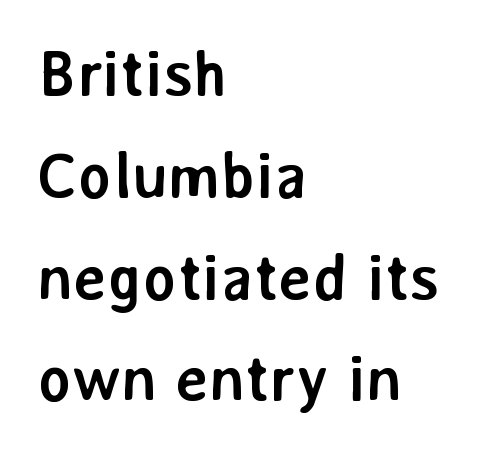
Q: Is the text bold? A: Yes.
Q: Is the text italic (slanted)? A: No, it is upright.
Q: Is the typeface a serif or a sans-serif typeface? A: Sans-serif.
Q: Is the text underlined? A: No.
Q: How is the paragraph aligned? A: Left-aligned.
Q: Is the spacing between letters normal or unusually wide? A: Normal.
Q: Is the spacing between lines tight, normal or loose? A: Normal.
Q: Width (condensed, normal, or wide)? A: Normal.
Q: Stroke contrast? A: Low.
Q: x-height? A: Medium.
Q: Monospaced? A: No.
